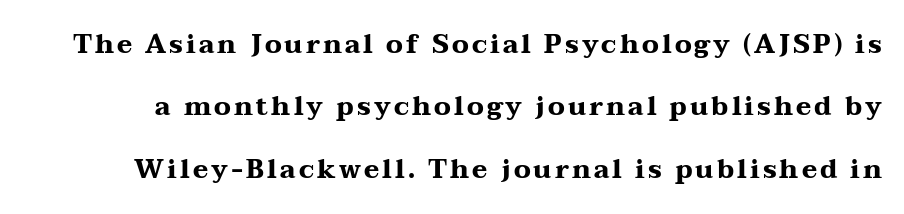
The image shows 26 px bold type, upright; set loose line spacing (2.4x), not underlined.
